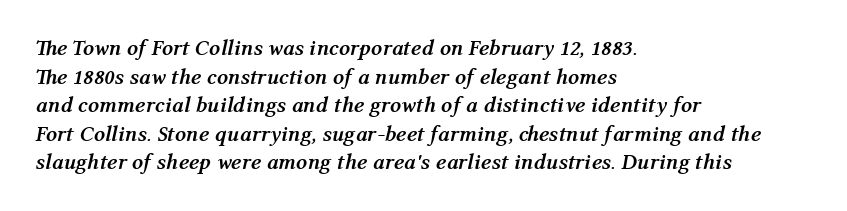
The image shows 22 px bold type, italic (leaning right); set left-aligned, normal line spacing (1.3x), normal letter spacing, not underlined.
